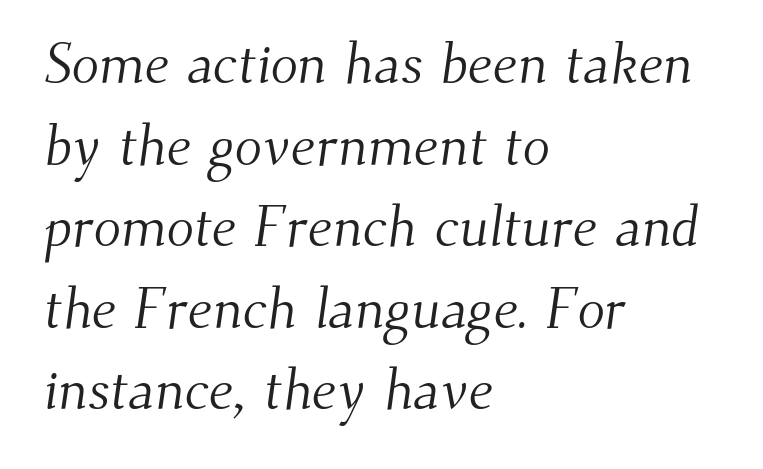
Nothing heavy about these letters — not bold at all. Old-style or modern, the face here clearly has serifs. Students, note that the glyphs here touch the page at normal intervals. Is this a fixed-width face? No — the glyphs have proportional, varying widths. The space directly below the letters is spotless.
